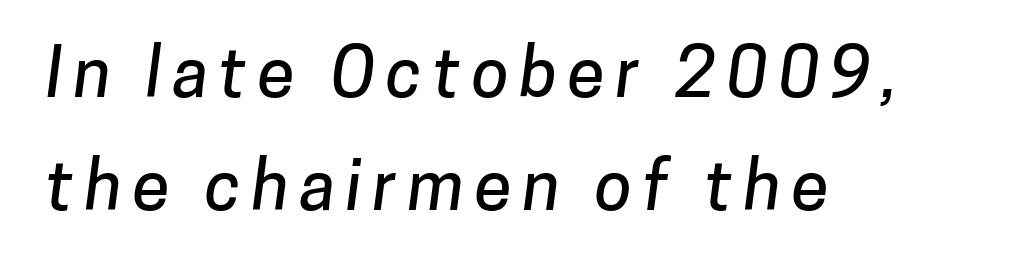
{"serif": "no", "width": "normal", "stroke_contrast": "low", "x_height": "medium", "monospaced": "no", "underline": "no", "align": "left", "line_spacing": "normal", "line_spacing_ratio": 1.66, "glyph_px": 68}
